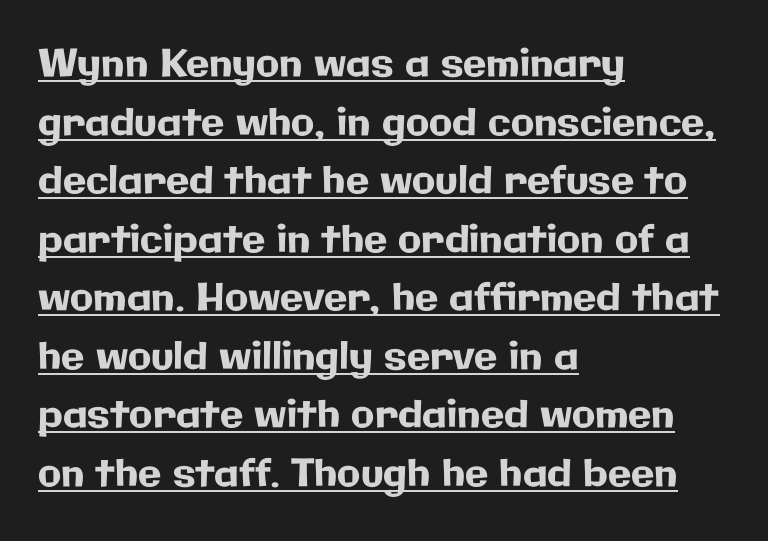
Line starts are locked; line ends wander. Glance below the letters and you will spot a drawn line. Regarding serifs, this sample does without them. Students, observe: this is what conventionally led text looks like. Notice how the stems are strictly vertical — no italics here. No extra tracking has been applied to these lines.
